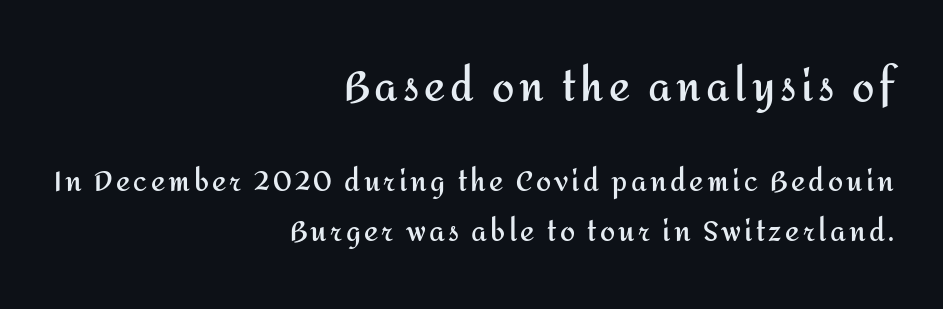
{"serif": "no", "italic": "no", "bold": "yes", "weight": "semibold", "width": "normal", "stroke_contrast": "medium", "x_height": "medium", "monospaced": "no", "underline": "no", "align": "right", "line_spacing_ratio": 1.87, "larger_block": "first", "size_ratio": 1.48, "glyph_px": 40}
